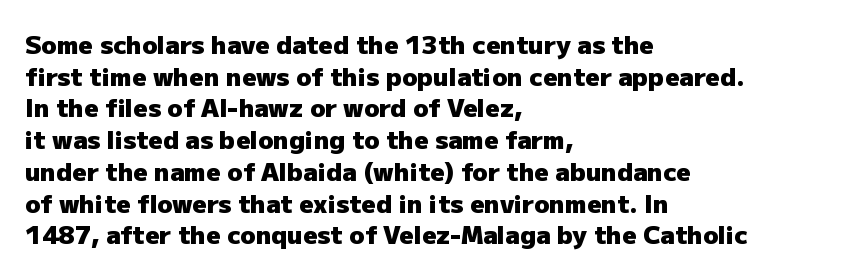
Q: Is the text bold? A: Yes.
Q: Is the text italic (slanted)? A: No, it is upright.
Q: Is the text underlined? A: No.
Q: How is the paragraph aligned? A: Left-aligned.
Q: Is the spacing between letters normal or unusually wide? A: Normal.
Q: Is the spacing between lines tight, normal or loose? A: Normal.
